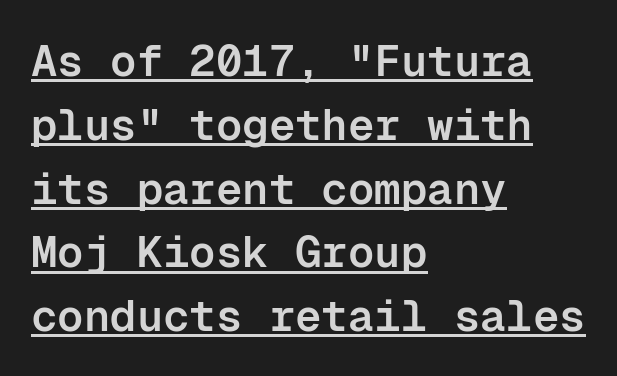
{"serif": "no", "italic": "no", "bold": "semi", "weight": "semibold", "width": "normal", "stroke_contrast": "low", "x_height": "medium", "monospaced": "yes", "underline": "yes", "align": "left", "line_spacing": "normal", "line_spacing_ratio": 1.45, "letter_spacing": "normal", "letter_spacing_em": 0.0, "glyph_px": 44}
